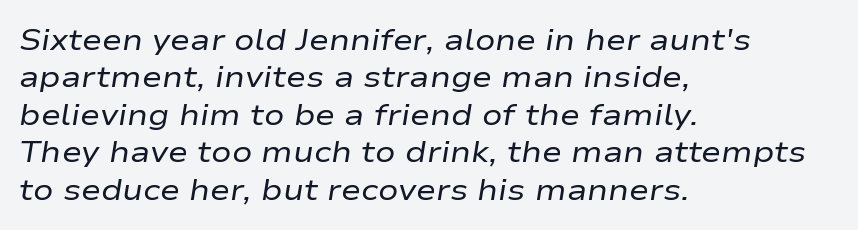
Q: Is the text bold? A: No.
Q: Is the text italic (slanted)? A: Yes, it leans right by about 9 degrees.
Q: Is the text underlined? A: No.
Q: How is the paragraph aligned? A: Left-aligned.
Q: Is the spacing between letters normal or unusually wide? A: Normal.
Q: Is the spacing between lines tight, normal or loose? A: Normal.
Q: Width (condensed, normal, or wide)? A: Wide.
Q: Stroke contrast? A: Low.
Q: x-height? A: Medium.
Q: Monospaced? A: No.
